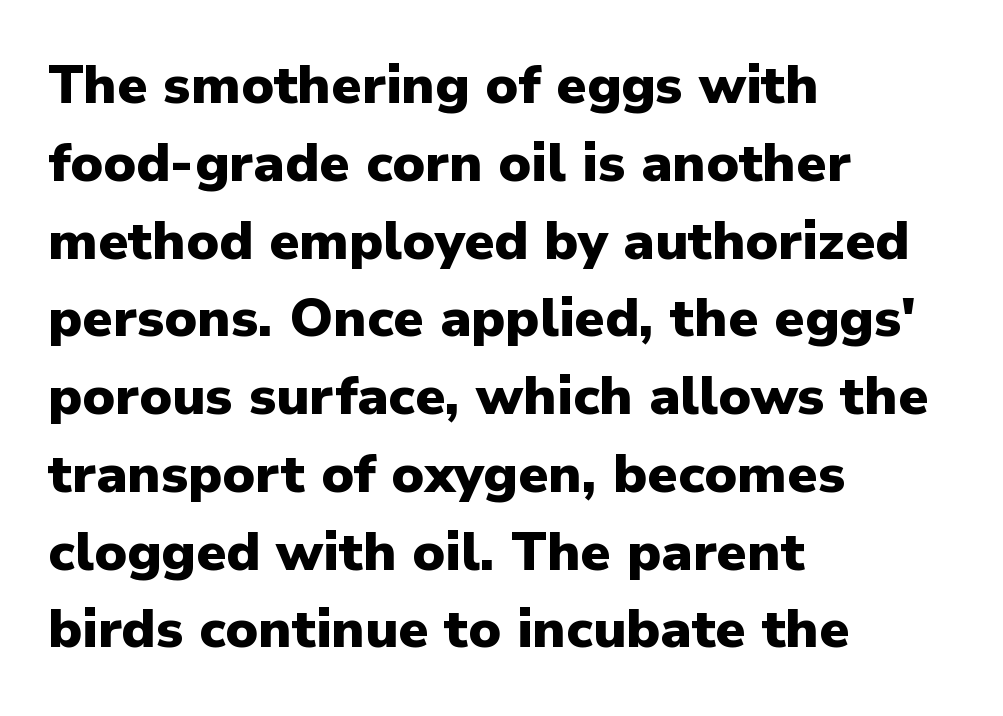
The image shows 54 px heavy sans-serif type, upright; set left-aligned, normal line spacing (1.44x), normal letter spacing, not underlined; low stroke contrast and a medium x-height.
